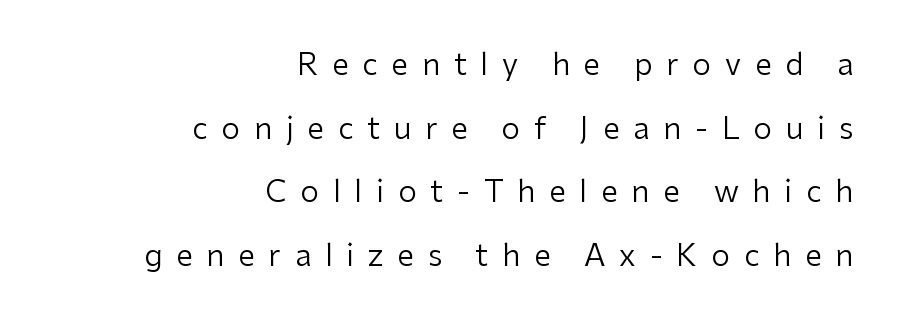
Q: Is the text bold? A: No.
Q: Is the text italic (slanted)? A: No, it is upright.
Q: Is the typeface a serif or a sans-serif typeface? A: Sans-serif.
Q: Is the text underlined? A: No.
Q: How is the paragraph aligned? A: Right-aligned.
Q: Is the spacing between letters normal or unusually wide? A: Unusually wide.
Q: Is the spacing between lines tight, normal or loose? A: Loose.
Q: Width (condensed, normal, or wide)? A: Normal.
Q: Stroke contrast? A: Low.
Q: x-height? A: Medium.
Q: Monospaced? A: No.
